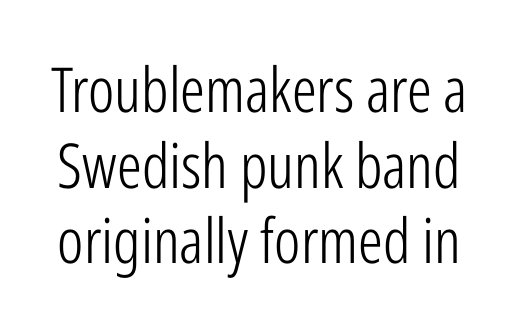
Q: Is the text bold? A: No.
Q: Is the text italic (slanted)? A: No, it is upright.
Q: Is the typeface a serif or a sans-serif typeface? A: Sans-serif.
Q: Is the text underlined? A: No.
Q: Is the spacing between letters normal or unusually wide? A: Normal.
Q: Width (condensed, normal, or wide)? A: Condensed.
Q: Stroke contrast? A: Low.
Q: x-height? A: Medium.
Q: Monospaced? A: No.
